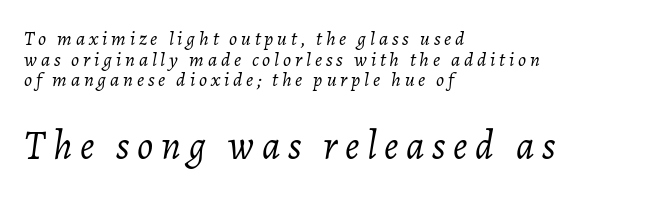
The image shows 40 px light type, italic (leaning right); set left-aligned, tight line spacing (1.03x), not underlined; the second (bottom) block is 2.0x larger; low stroke contrast and a medium x-height.
